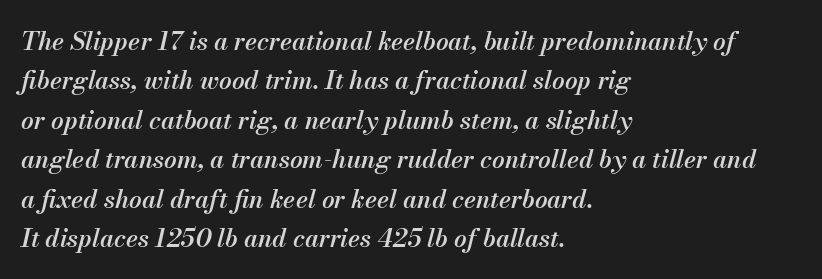
{"italic": "yes", "lean": "right", "slant_degrees": 13, "bold": "semi", "underline": "no", "align": "left", "line_spacing": "normal", "line_spacing_ratio": 1.58, "letter_spacing": "normal", "letter_spacing_em": 0.0, "glyph_px": 25}
